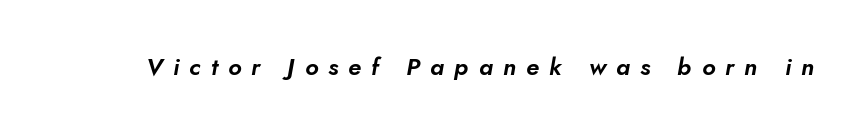
{"italic": "yes", "lean": "right", "slant_degrees": 10, "underline": "no", "letter_spacing": "wide", "letter_spacing_em": 0.42, "glyph_px": 24}
